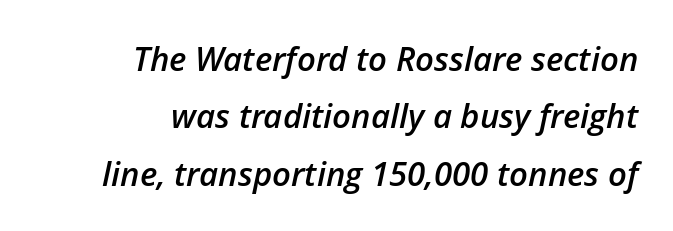
{"italic": "yes", "lean": "right", "slant_degrees": 12, "bold": "semi", "weight": "semibold", "width": "normal", "stroke_contrast": "low", "x_height": "medium", "monospaced": "no", "underline": "no", "align": "right", "line_spacing_ratio": 1.74, "letter_spacing": "normal", "letter_spacing_em": 0.0, "glyph_px": 33}
